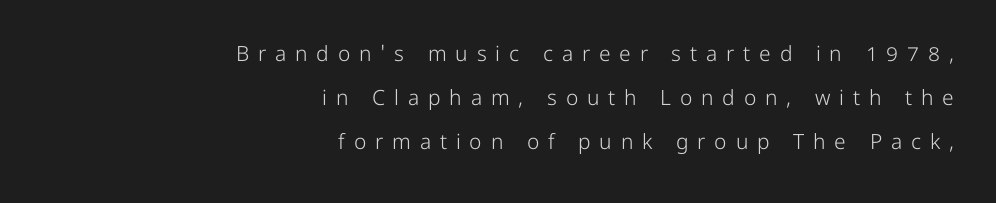
The image shows 21 px text type, upright; set right-aligned, loose line spacing (2.1x), unusually wide letter spacing (+0.42 em), not underlined.
